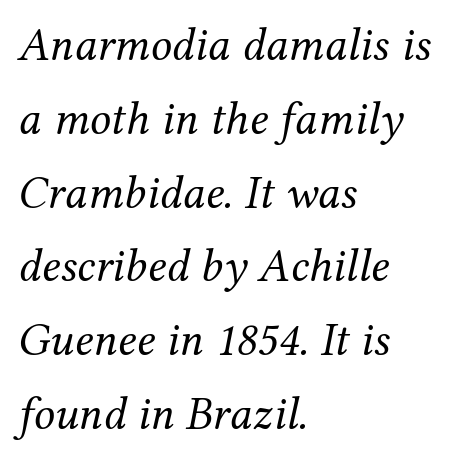
The image shows 47 px regular-weight serif type, italic (leaning right); set left-aligned, normal line spacing (1.57x), normal letter spacing, not underlined; medium stroke contrast and a medium x-height.
